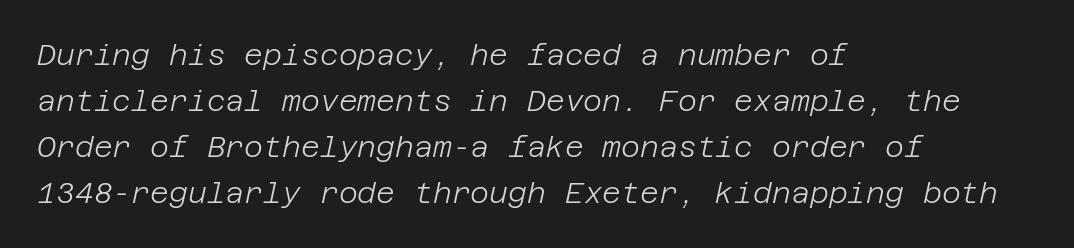
The image shows 29 px light type, italic (leaning right); set left-aligned, normal line spacing (1.59x), normal letter spacing, not underlined; low stroke contrast and a large x-height.
